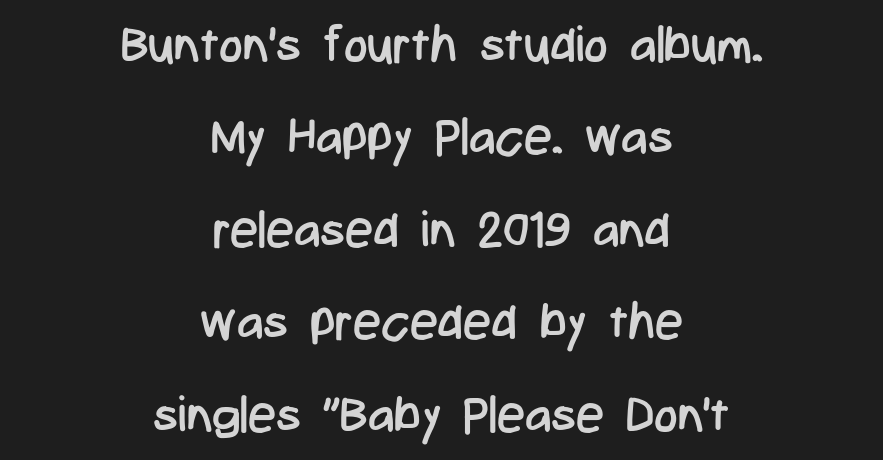
{"serif": "no", "italic": "no", "bold": "no", "weight": "regular", "width": "condensed", "stroke_contrast": "low", "x_height": "medium", "monospaced": "no", "underline": "no", "align": "center", "line_spacing_ratio": 1.85, "letter_spacing": "normal", "letter_spacing_em": 0.0, "glyph_px": 50}
